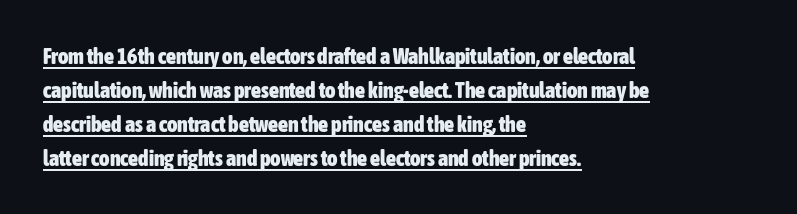
Q: Is the text bold? A: Yes.
Q: Is the text italic (slanted)? A: No, it is upright.
Q: Is the text underlined? A: Yes.
Q: How is the paragraph aligned? A: Left-aligned.
Q: Is the spacing between letters normal or unusually wide? A: Normal.
Q: Is the spacing between lines tight, normal or loose? A: Normal.
